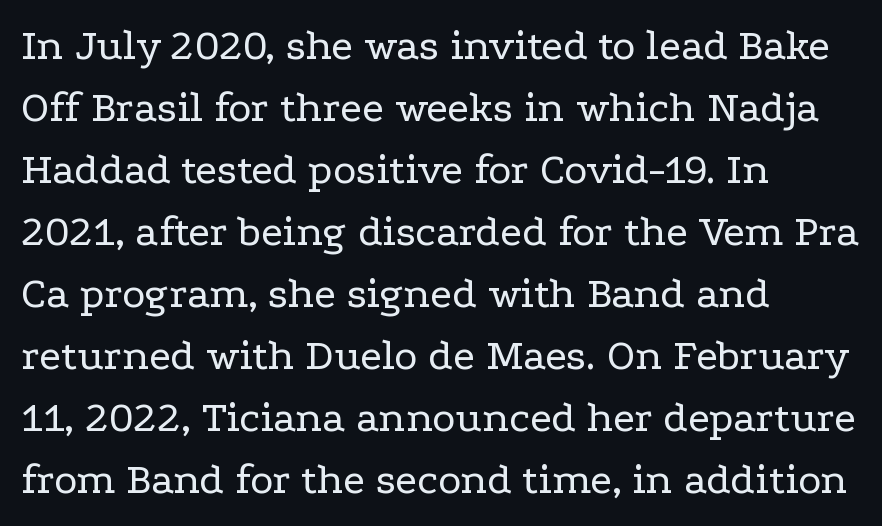
{"serif": "yes", "italic": "no", "bold": "no", "weight": "regular", "width": "wide", "stroke_contrast": "low", "x_height": "medium", "monospaced": "no", "underline": "no", "align": "left", "line_spacing": "normal", "line_spacing_ratio": 1.41, "letter_spacing": "normal", "letter_spacing_em": 0.0, "glyph_px": 44}
